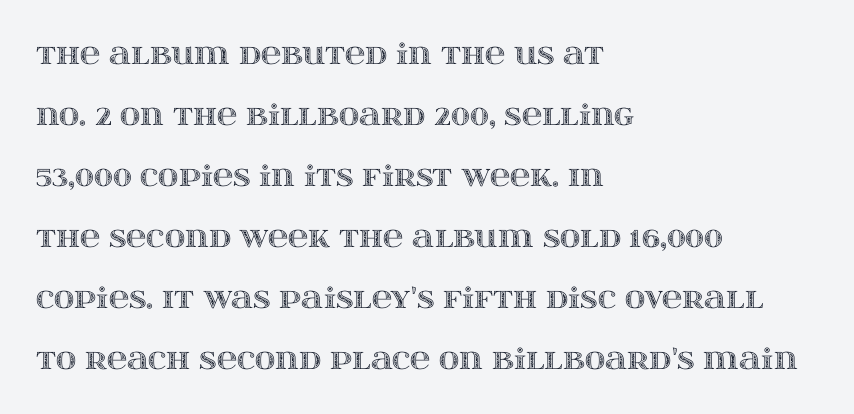
The image shows 28 px wide type, upright; set left-aligned, loose line spacing (2.18x), normal letter spacing, not underlined; a large x-height.
